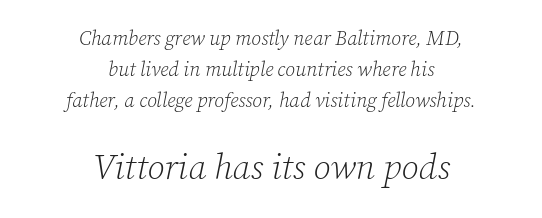
Q: Is the text bold? A: No.
Q: Is the text italic (slanted)? A: Yes, it leans right by about 12 degrees.
Q: Is the typeface a serif or a sans-serif typeface? A: Serif.
Q: Is the text underlined? A: No.
Q: How is the paragraph aligned? A: Centered.
Q: Is the spacing between letters normal or unusually wide? A: Normal.
Q: Is the spacing between lines tight, normal or loose? A: Normal.
Q: Which block of text is set in a larger size, the first (top) or the second (bottom)? A: The second (bottom) one.
Q: Width (condensed, normal, or wide)? A: Normal.
Q: Stroke contrast? A: Low.
Q: x-height? A: Medium.
Q: Monospaced? A: No.
